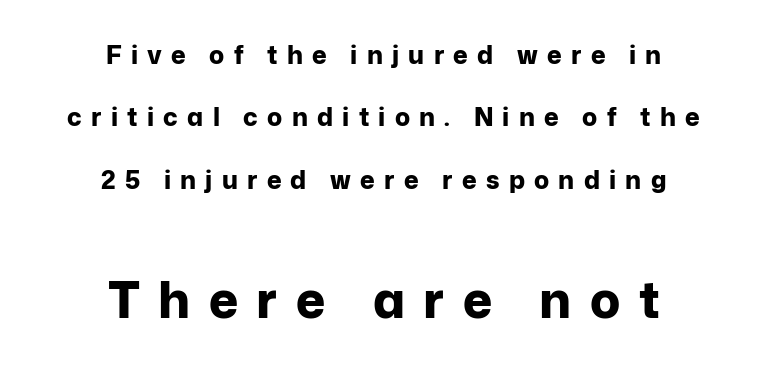
Nope, no serifs anywhere on these letters. This rendering widens character spacing well past its baseline value. The passage shown is typed in a proportional face where columns would drift. The font's upright variant was chosen for this text. Quick note: underline off.
